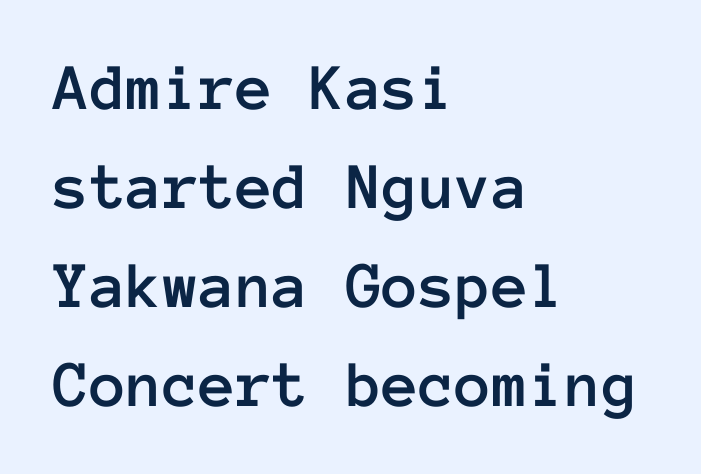
Q: Is the text italic (slanted)? A: No, it is upright.
Q: Is the text underlined? A: No.
Q: How is the paragraph aligned? A: Left-aligned.
Q: Is the spacing between letters normal or unusually wide? A: Normal.
Q: Is the spacing between lines tight, normal or loose? A: Normal.
Q: Width (condensed, normal, or wide)? A: Normal.
Q: Stroke contrast? A: Low.
Q: x-height? A: Medium.
Q: Monospaced? A: Yes.
